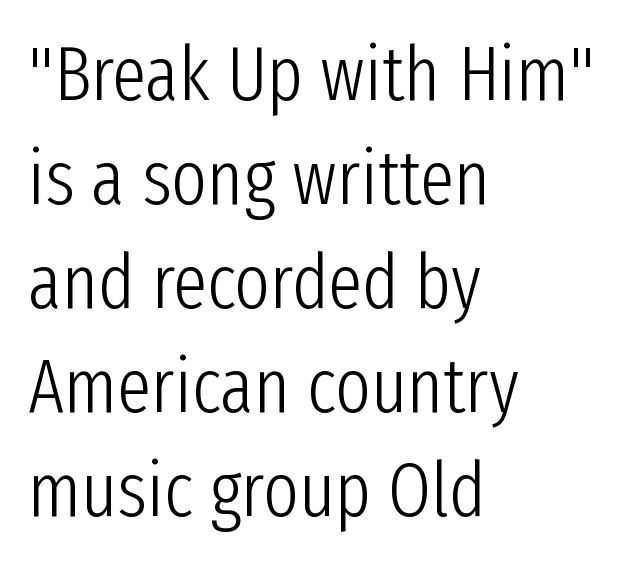
Q: Is the text bold? A: No.
Q: Is the text italic (slanted)? A: No, it is upright.
Q: Is the typeface a serif or a sans-serif typeface? A: Sans-serif.
Q: Is the text underlined? A: No.
Q: How is the paragraph aligned? A: Left-aligned.
Q: Is the spacing between letters normal or unusually wide? A: Normal.
Q: Is the spacing between lines tight, normal or loose? A: Normal.
Q: Width (condensed, normal, or wide)? A: Condensed.
Q: Stroke contrast? A: Low.
Q: x-height? A: Medium.
Q: Monospaced? A: No.
